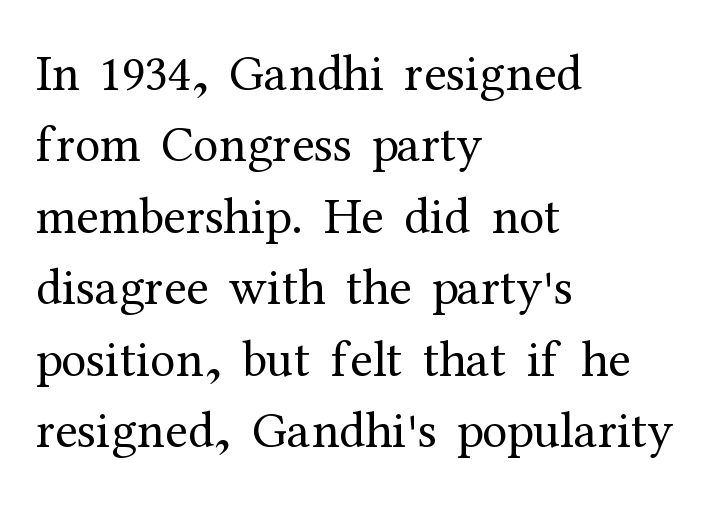
Q: Is the text bold? A: No.
Q: Is the text italic (slanted)? A: No, it is upright.
Q: Is the typeface a serif or a sans-serif typeface? A: Serif.
Q: Is the text underlined? A: No.
Q: How is the paragraph aligned? A: Left-aligned.
Q: Is the spacing between letters normal or unusually wide? A: Normal.
Q: Is the spacing between lines tight, normal or loose? A: Normal.
Q: Width (condensed, normal, or wide)? A: Normal.
Q: Stroke contrast? A: Medium.
Q: x-height? A: Medium.
Q: Monospaced? A: No.
